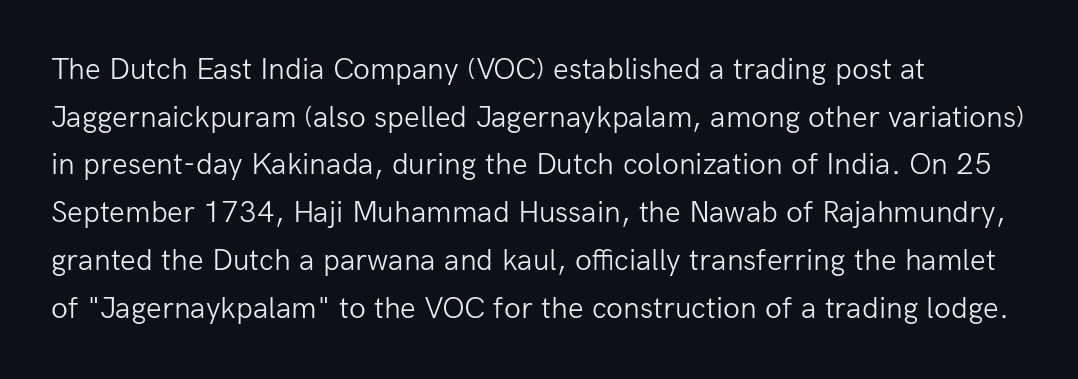
Has an underline been added? It has not. Is the type heavy? It reads as light-to-regular instead. Students, note that the glyphs here touch the page at normal intervals. The type sits square on the baseline with zero lean.
